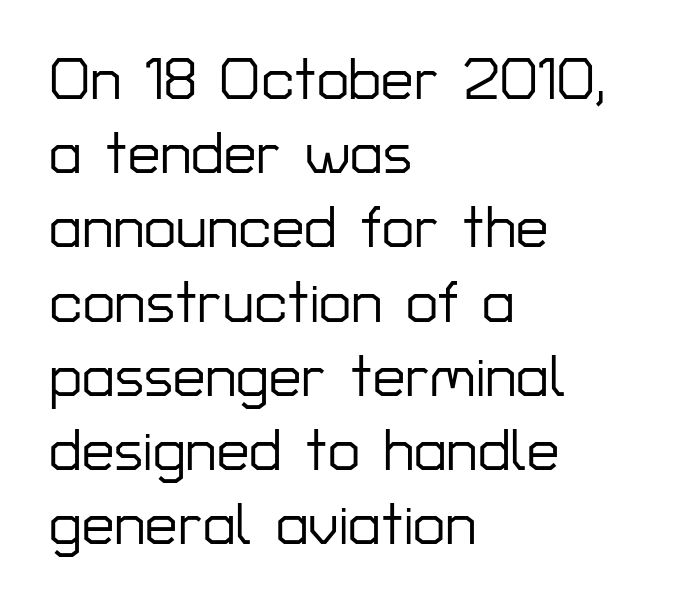
{"serif": "no", "italic": "no", "width": "normal", "stroke_contrast": "low", "x_height": "medium", "monospaced": "no", "underline": "no", "align": "left", "line_spacing": "normal", "line_spacing_ratio": 1.28, "letter_spacing": "normal", "letter_spacing_em": 0.0, "glyph_px": 58}
